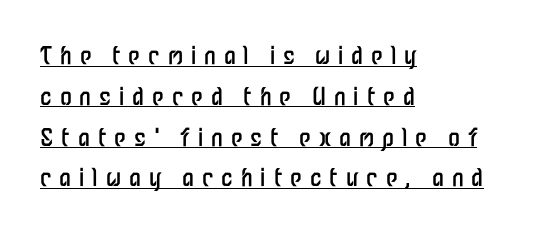
Horizontal bands of white between lines are of average thickness. Spacing between characters has been opened up far beyond the box default. A light-to-regular cut is what we see here. This rendering uses left alignment, leaving the right contour irregular.
